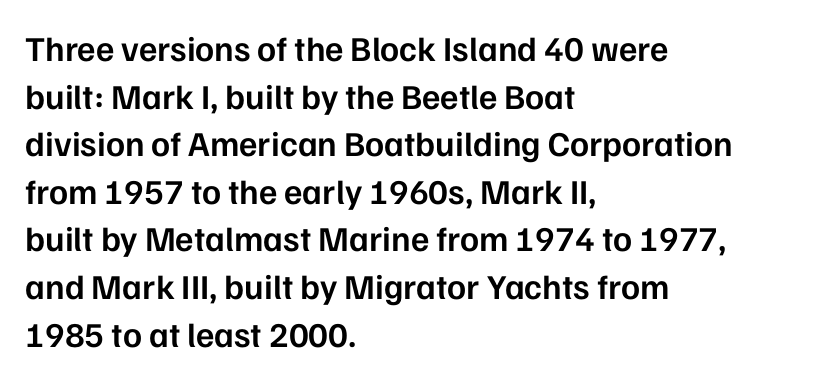
Quick note: underline off. Regarding serifs, this sample does without them. The passage shown is semibold, sitting just below true bold. You could not count columns in this text — the font is proportionally spaced. Line spacing here is normal. This is roman type, the default non-slanted kind.
